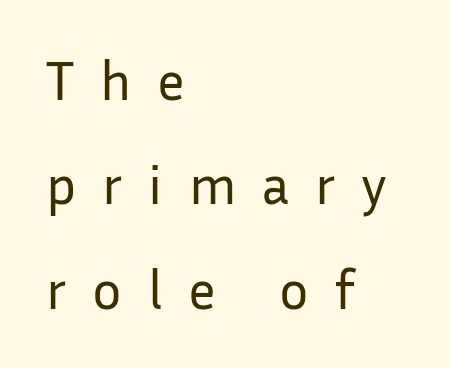
The image shows 55 px regular-weight sans-serif type, upright; set left-aligned, loose line spacing (1.9x), unusually wide letter spacing (+0.47 em), not underlined; low stroke contrast and a medium x-height.
